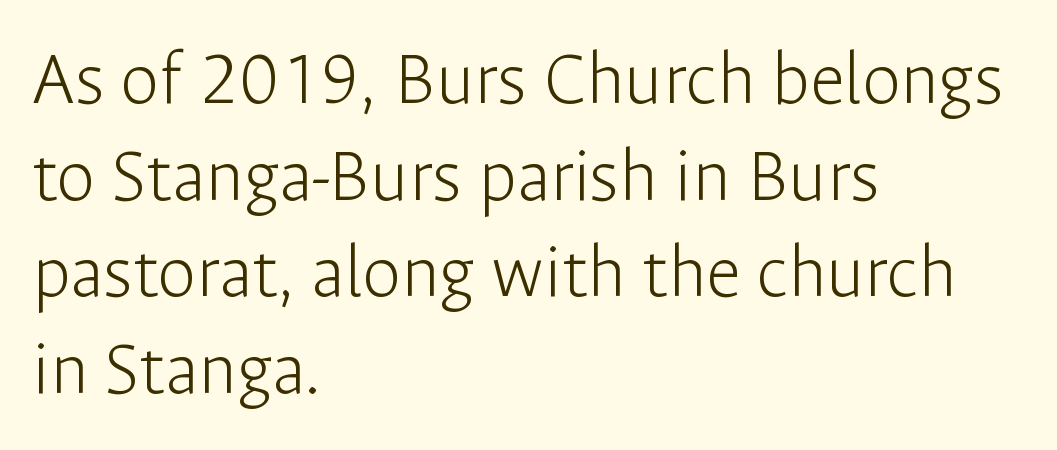
{"serif": "no", "italic": "no", "bold": "no", "weight": "light", "width": "normal", "stroke_contrast": "low", "x_height": "medium", "monospaced": "no", "underline": "no", "align": "left", "line_spacing_ratio": 1.24, "letter_spacing": "normal", "letter_spacing_em": 0.0, "glyph_px": 78}
